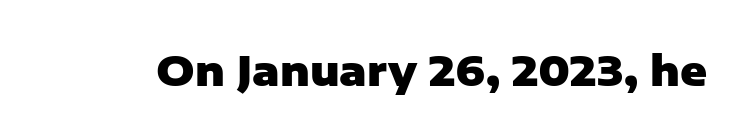
Q: Is the text bold? A: Yes.
Q: Is the text italic (slanted)? A: No, it is upright.
Q: Is the typeface a serif or a sans-serif typeface? A: Sans-serif.
Q: Is the text underlined? A: No.
Q: Is the spacing between letters normal or unusually wide? A: Normal.
Q: Width (condensed, normal, or wide)? A: Normal.
Q: Stroke contrast? A: Low.
Q: x-height? A: Medium.
Q: Monospaced? A: No.
